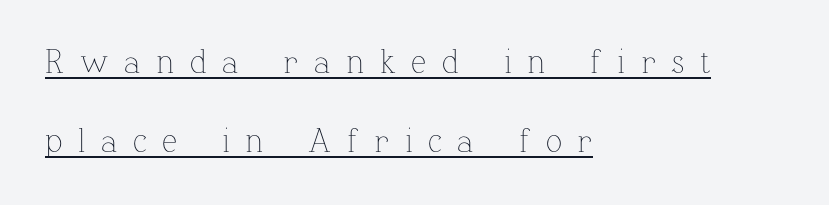
Underline: present. These lines stack with their left ends in a neat column. This block would shrink considerably if given ordinary leading; it's expanded now. The face looks like a standard text weight, possibly lighter.
